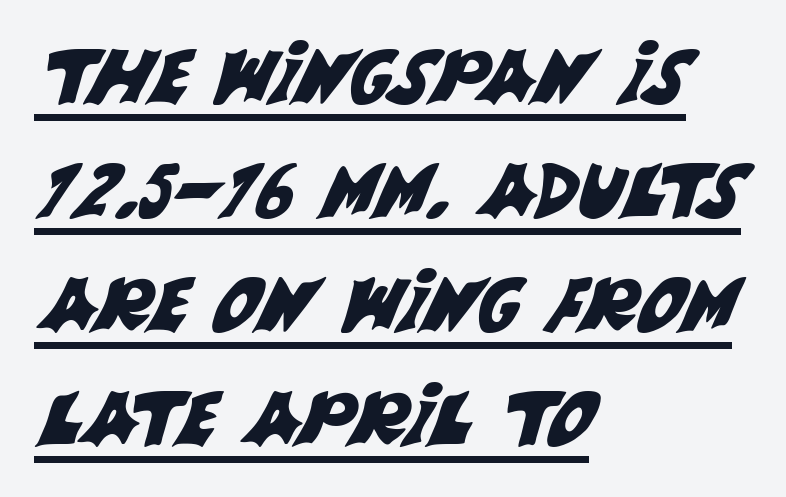
The image shows 75 px sans-serif type; set left-aligned, normal line spacing (1.52x), normal letter spacing, underlined; medium stroke contrast and a large x-height.
